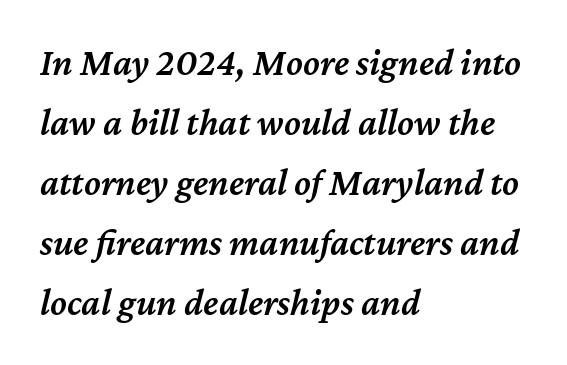
The image shows 38 px semibold type, italic (leaning right); set left-aligned, normal line spacing (1.58x), normal letter spacing, not underlined; medium stroke contrast and a medium x-height.
